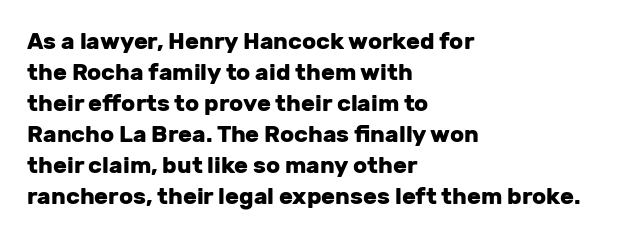
The image shows 23 px bold type, upright; set left-aligned, normal line spacing (1.35x), normal letter spacing, not underlined.
